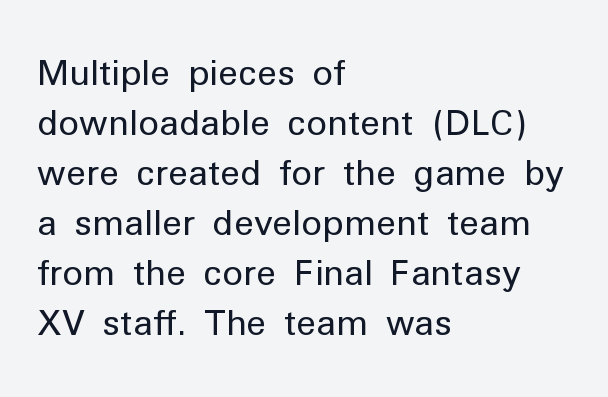
Q: Is the text bold? A: No.
Q: Is the text italic (slanted)? A: No, it is upright.
Q: Is the typeface a serif or a sans-serif typeface? A: Sans-serif.
Q: Is the text underlined? A: No.
Q: How is the paragraph aligned? A: Left-aligned.
Q: Is the spacing between letters normal or unusually wide? A: Normal.
Q: Is the spacing between lines tight, normal or loose? A: Normal.
Q: Width (condensed, normal, or wide)? A: Normal.
Q: Stroke contrast? A: Low.
Q: x-height? A: Medium.
Q: Monospaced? A: No.
